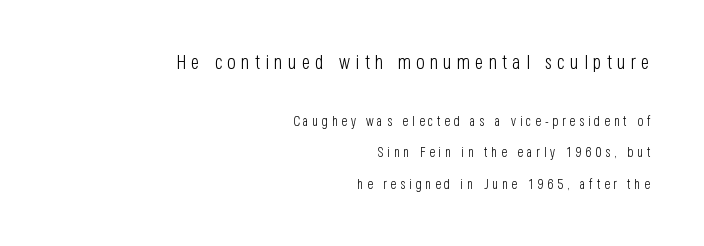
The image shows 20 px text type, upright; set right-aligned, loose line spacing (2.25x), unusually wide letter spacing (+0.26 em), not underlined; the first (top) block is 1.43x larger.
